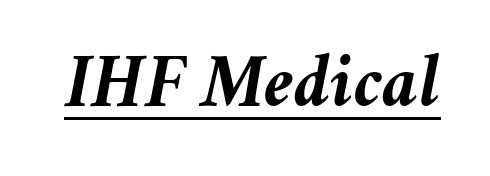
The image shows 77 px semibold type, italic (leaning right); set normal letter spacing, underlined; medium stroke contrast and a medium x-height.
